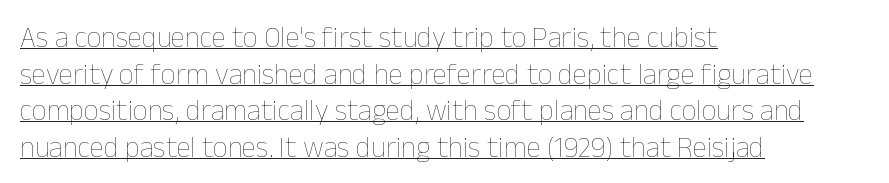
{"italic": "no", "bold": "no", "weight": "thin", "width": "normal", "stroke_contrast": "low", "x_height": "medium", "monospaced": "no", "underline": "yes", "align": "left", "line_spacing": "normal", "line_spacing_ratio": 1.26, "letter_spacing": "normal", "letter_spacing_em": 0.0, "glyph_px": 29}
